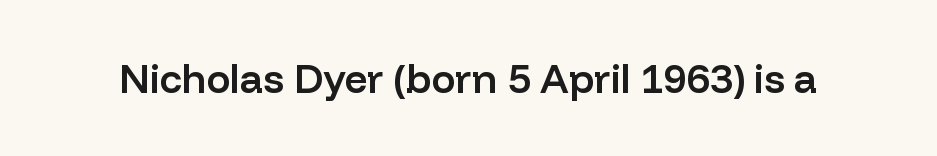
The image shows 40 px semibold sans-serif type, upright; set normal letter spacing, not underlined; low stroke contrast and a medium x-height.
